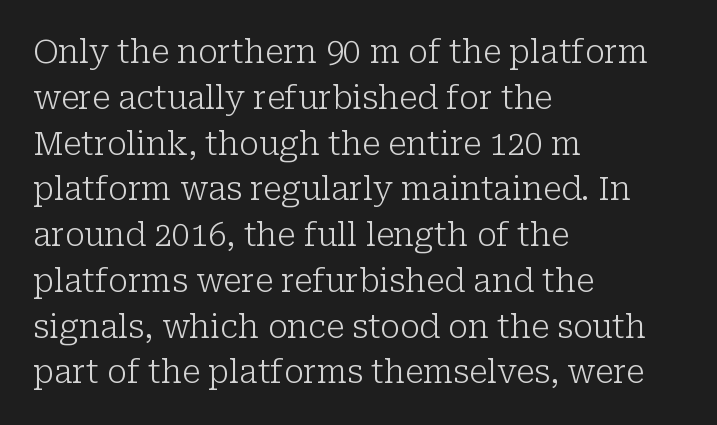
The image shows 32 px light serif type, upright; set left-aligned, normal line spacing (1.43x), normal letter spacing, not underlined; low stroke contrast and a medium x-height.
